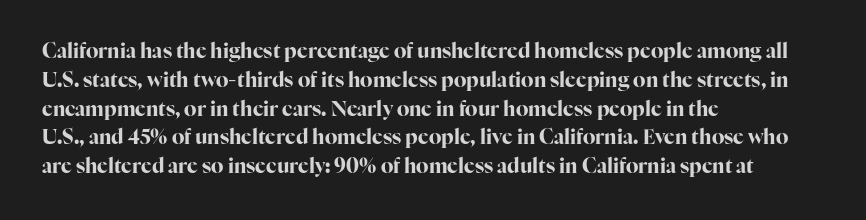
Q: Is the text bold? A: Yes.
Q: Is the text italic (slanted)? A: No, it is upright.
Q: Is the text underlined? A: No.
Q: How is the paragraph aligned? A: Left-aligned.
Q: Is the spacing between letters normal or unusually wide? A: Normal.
Q: Is the spacing between lines tight, normal or loose? A: Normal.
